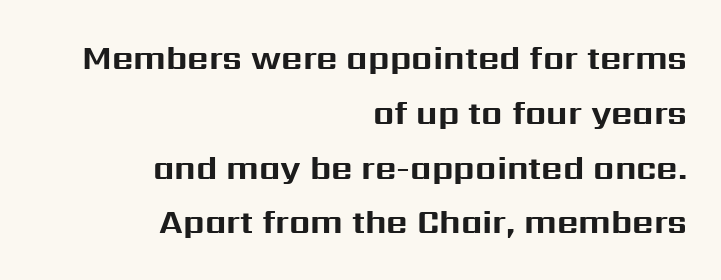
If you measured baseline to baseline, you'd find a middling distance. This rendering leaves character spacing at its baseline value. On the weight axis this lands at bold, roughly 700. Type style note: lacks serifs. Horizontally, the lines are justified to the trailing edge only.
